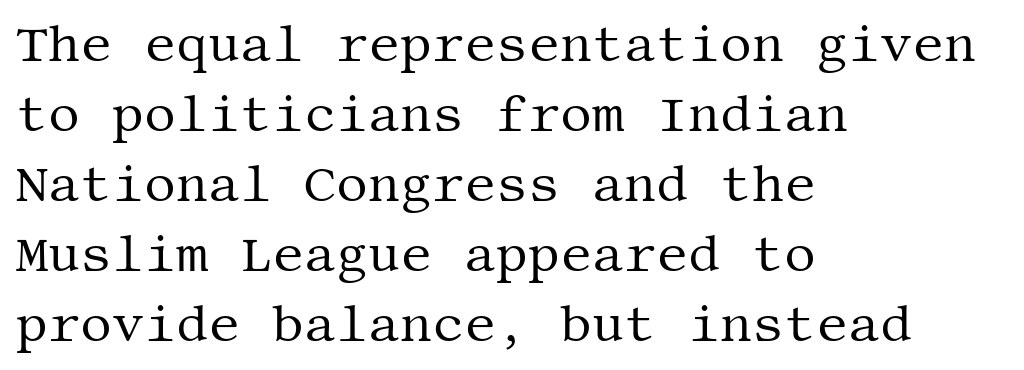
Only glyphs here, with clear space below each row. Designer's note — italics off, roman on. Evenly set lines give the paragraph a standard silhouette. Stems and bowls with no extra thickness — not bold. Examine the stroke ends and you'll spot serifs.
